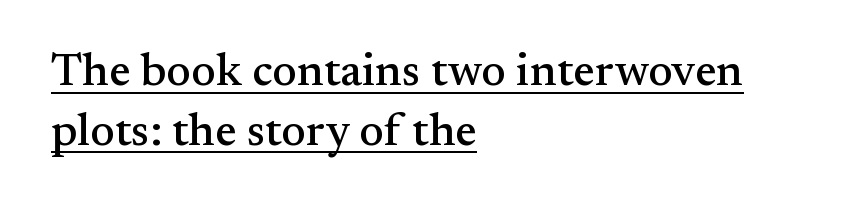
The image shows 46 px serif type, upright; set left-aligned, normal line spacing (1.3x), normal letter spacing, underlined; medium stroke contrast and a small x-height.
